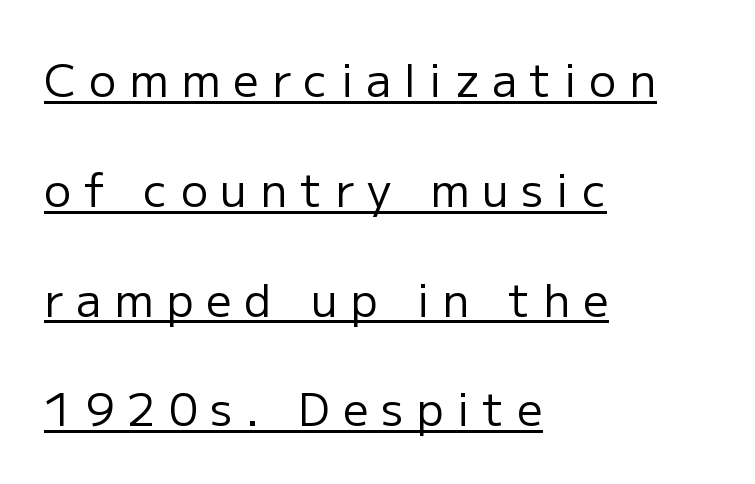
Think standard paragraph weight, or any step lighter than that. Somebody hit Ctrl+U on this one — the words are underlined. Inter-character spacing is expanded well beyond the font's built-in metrics. To sum up the face: it is a sans, with no serifs.
